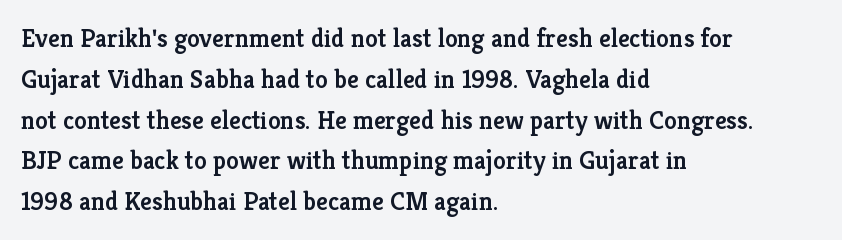
{"italic": "no", "bold": "semi", "underline": "no", "align": "left", "line_spacing": "normal", "line_spacing_ratio": 1.57, "letter_spacing": "normal", "letter_spacing_em": 0.0, "glyph_px": 26}
